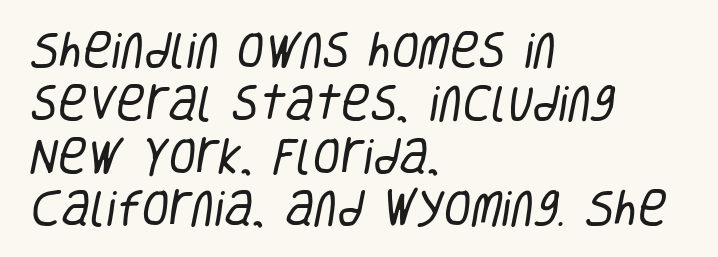
The image shows 40 px regular-weight, condensed sans-serif type; set left-aligned, normal line spacing (1.32x), normal letter spacing, not underlined; low stroke contrast and a large x-height.
